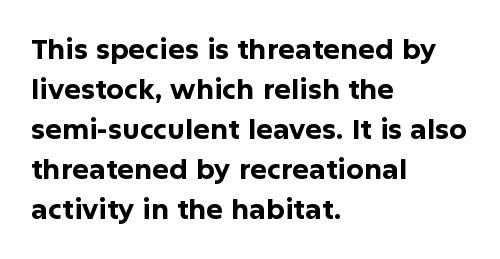
Q: Is the text bold? A: Yes.
Q: Is the text italic (slanted)? A: No, it is upright.
Q: Is the typeface a serif or a sans-serif typeface? A: Sans-serif.
Q: Is the text underlined? A: No.
Q: How is the paragraph aligned? A: Left-aligned.
Q: Is the spacing between letters normal or unusually wide? A: Normal.
Q: Is the spacing between lines tight, normal or loose? A: Normal.
Q: Width (condensed, normal, or wide)? A: Normal.
Q: Stroke contrast? A: Low.
Q: x-height? A: Medium.
Q: Monospaced? A: No.
